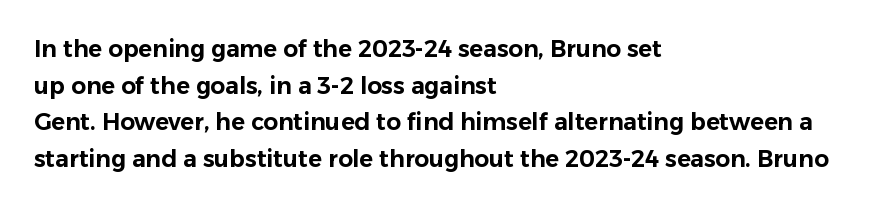
Q: Is the text italic (slanted)? A: No, it is upright.
Q: Is the text underlined? A: No.
Q: How is the paragraph aligned? A: Left-aligned.
Q: Is the spacing between letters normal or unusually wide? A: Normal.
Q: Is the spacing between lines tight, normal or loose? A: Normal.
